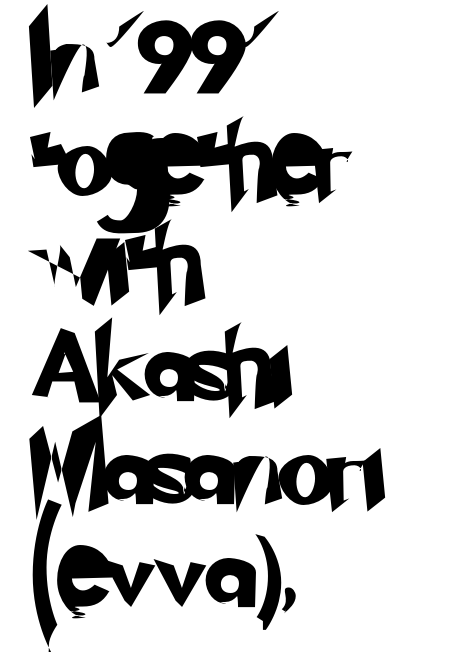
The image shows 72 px sans-serif type; set left-aligned, normal line spacing (1.43x), normal letter spacing, not underlined; low stroke contrast and a small x-height.
